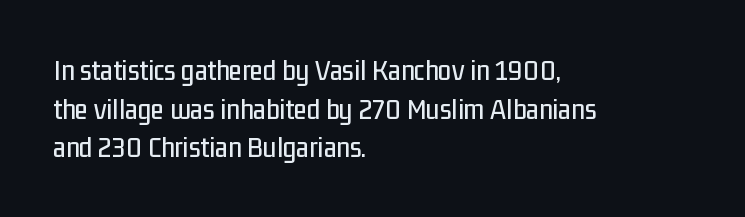
The image shows 30 px condensed sans-serif type, upright; set left-aligned, normal line spacing (1.29x), normal letter spacing, not underlined; low stroke contrast and a medium x-height.
